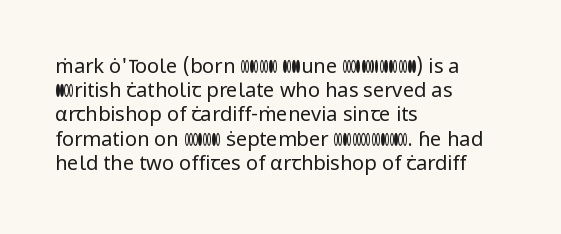
Q: Is the text bold? A: No.
Q: Is the text italic (slanted)? A: No, it is upright.
Q: Is the text underlined? A: No.
Q: How is the paragraph aligned? A: Left-aligned.
Q: Is the spacing between letters normal or unusually wide? A: Normal.
